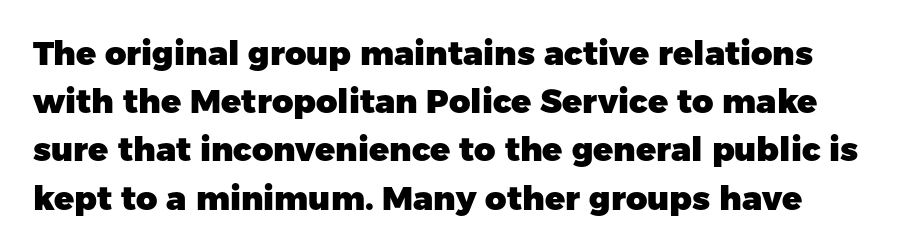
{"serif": "no", "italic": "no", "bold": "yes", "weight": "heavy", "width": "normal", "stroke_contrast": "low", "x_height": "medium", "monospaced": "no", "underline": "no", "line_spacing": "normal", "line_spacing_ratio": 1.46, "letter_spacing": "normal", "letter_spacing_em": 0.0, "glyph_px": 33}
